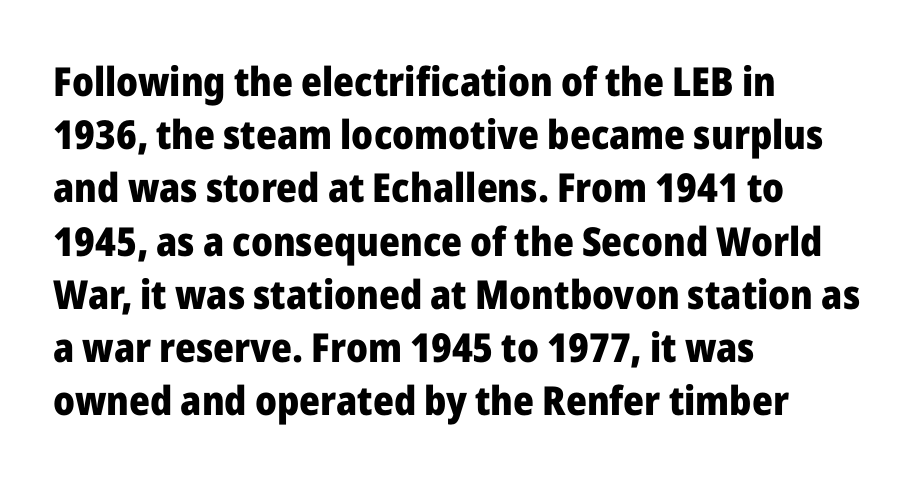
The image shows 40 px heavy sans-serif type, upright; set left-aligned, normal line spacing (1.33x), normal letter spacing, not underlined; low stroke contrast and a medium x-height.
